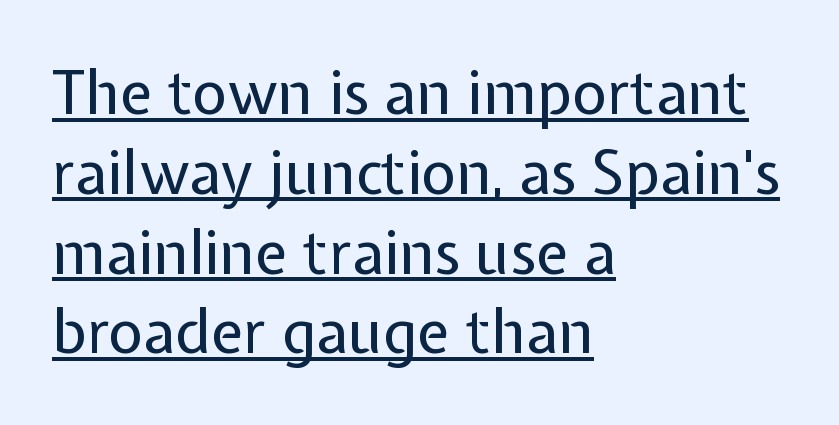
Q: Is the text bold? A: No.
Q: Is the text italic (slanted)? A: No, it is upright.
Q: Is the typeface a serif or a sans-serif typeface? A: Sans-serif.
Q: Is the text underlined? A: Yes.
Q: How is the paragraph aligned? A: Left-aligned.
Q: Is the spacing between letters normal or unusually wide? A: Normal.
Q: Is the spacing between lines tight, normal or loose? A: Normal.
Q: Width (condensed, normal, or wide)? A: Normal.
Q: Stroke contrast? A: Low.
Q: x-height? A: Medium.
Q: Monospaced? A: No.
